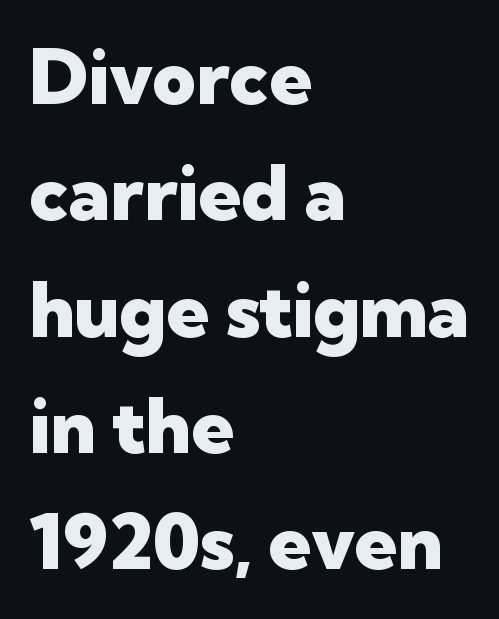
Q: Is the text bold? A: Yes.
Q: Is the text italic (slanted)? A: No, it is upright.
Q: Is the typeface a serif or a sans-serif typeface? A: Sans-serif.
Q: Is the text underlined? A: No.
Q: How is the paragraph aligned? A: Left-aligned.
Q: Is the spacing between letters normal or unusually wide? A: Normal.
Q: Is the spacing between lines tight, normal or loose? A: Normal.
Q: Width (condensed, normal, or wide)? A: Normal.
Q: Stroke contrast? A: Low.
Q: x-height? A: Medium.
Q: Monospaced? A: No.
